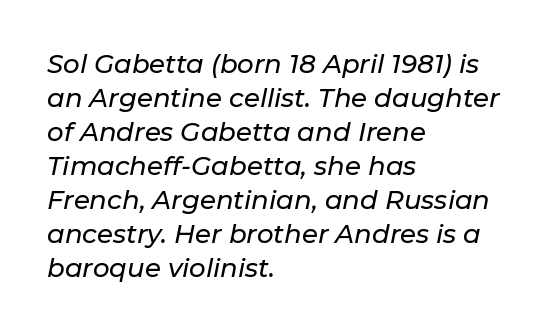
Q: Is the text italic (slanted)? A: Yes, it leans right by about 11 degrees.
Q: Is the text underlined? A: No.
Q: How is the paragraph aligned? A: Left-aligned.
Q: Is the spacing between letters normal or unusually wide? A: Normal.
Q: Is the spacing between lines tight, normal or loose? A: Normal.
